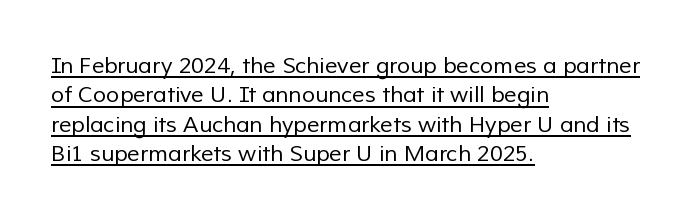
Q: Is the text bold? A: No.
Q: Is the text underlined? A: Yes.
Q: How is the paragraph aligned? A: Left-aligned.
Q: Is the spacing between letters normal or unusually wide? A: Normal.
Q: Is the spacing between lines tight, normal or loose? A: Normal.
